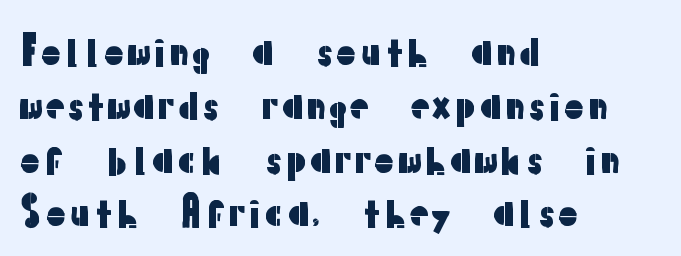
The image shows 39 px sans-serif type, upright; set left-aligned, normal line spacing (1.38x), normal letter spacing, not underlined; low stroke contrast and a medium x-height.
